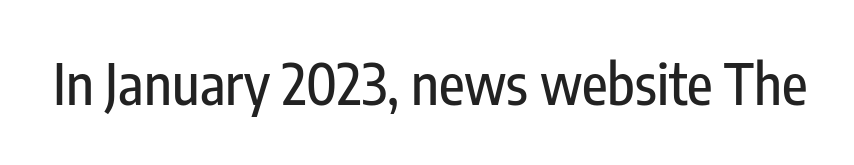
The image shows 56 px condensed sans-serif type, upright; set normal letter spacing, not underlined; low stroke contrast and a medium x-height.
